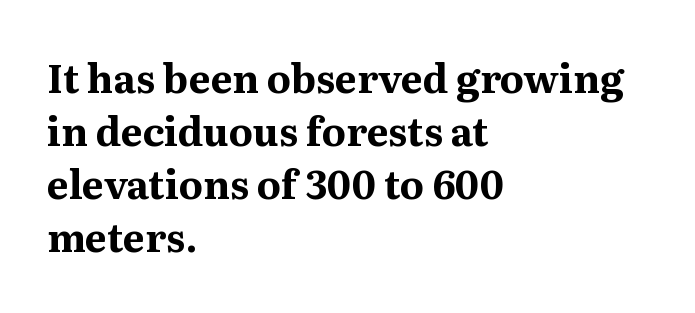
Q: Is the text bold? A: Yes.
Q: Is the text italic (slanted)? A: No, it is upright.
Q: Is the typeface a serif or a sans-serif typeface? A: Serif.
Q: Is the text underlined? A: No.
Q: How is the paragraph aligned? A: Left-aligned.
Q: Is the spacing between letters normal or unusually wide? A: Normal.
Q: Is the spacing between lines tight, normal or loose? A: Normal.
Q: Width (condensed, normal, or wide)? A: Normal.
Q: Stroke contrast? A: Medium.
Q: x-height? A: Medium.
Q: Monospaced? A: No.
